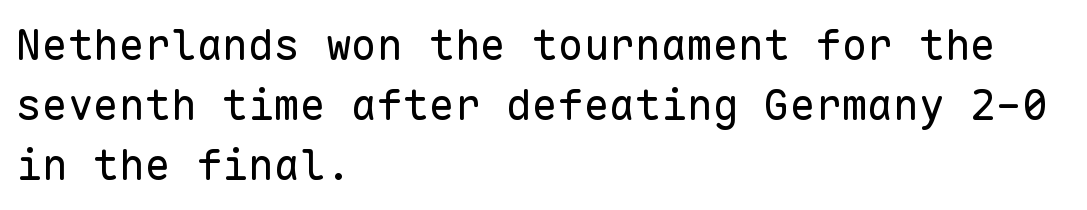
{"serif": "no", "italic": "no", "bold": "no", "weight": "regular", "width": "normal", "stroke_contrast": "low", "x_height": "medium", "monospaced": "yes", "underline": "no", "align": "left", "line_spacing": "normal", "line_spacing_ratio": 1.4, "letter_spacing": "normal", "letter_spacing_em": 0.0, "glyph_px": 43}
